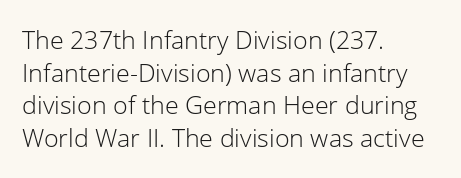
{"italic": "no", "bold": "no", "underline": "no", "align": "left", "line_spacing": "normal", "line_spacing_ratio": 1.31, "letter_spacing": "normal", "letter_spacing_em": 0.0, "glyph_px": 25}
